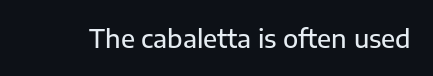
Q: Is the text italic (slanted)? A: No, it is upright.
Q: Is the text underlined? A: No.
Q: Is the spacing between letters normal or unusually wide? A: Normal.
